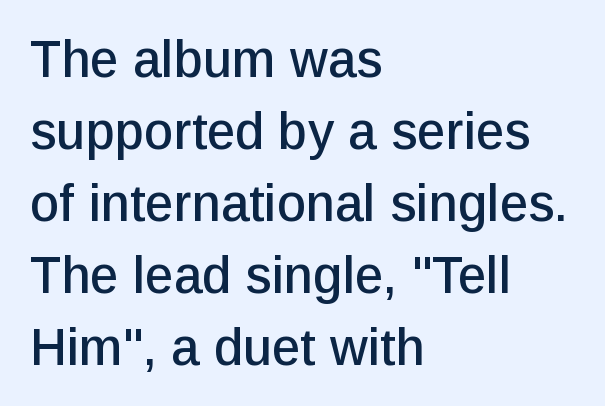
{"serif": "no", "italic": "no", "width": "normal", "stroke_contrast": "low", "x_height": "medium", "monospaced": "no", "underline": "no", "align": "left", "line_spacing": "normal", "line_spacing_ratio": 1.41, "letter_spacing": "normal", "letter_spacing_em": 0.0, "glyph_px": 51}
